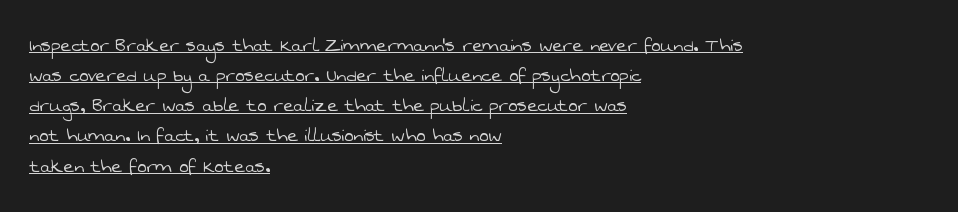
{"bold": "no", "underline": "yes", "align": "left", "line_spacing": "normal", "line_spacing_ratio": 1.37, "letter_spacing": "normal", "letter_spacing_em": 0.0, "glyph_px": 22}
